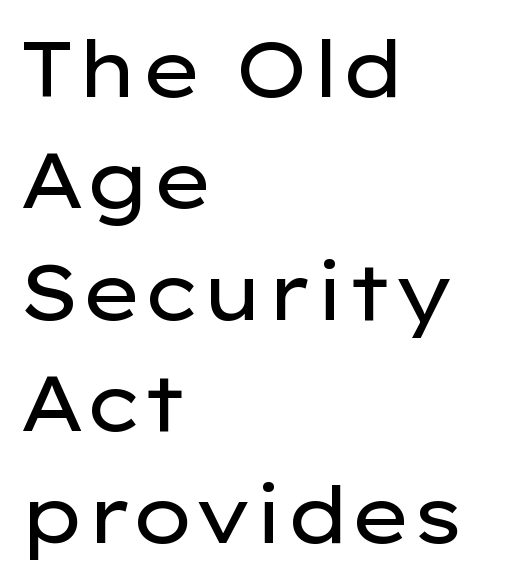
Q: Is the text bold? A: No.
Q: Is the text italic (slanted)? A: No, it is upright.
Q: Is the typeface a serif or a sans-serif typeface? A: Sans-serif.
Q: Is the text underlined? A: No.
Q: How is the paragraph aligned? A: Left-aligned.
Q: Is the spacing between letters normal or unusually wide? A: Normal.
Q: Is the spacing between lines tight, normal or loose? A: Normal.
Q: Width (condensed, normal, or wide)? A: Wide.
Q: Stroke contrast? A: Low.
Q: x-height? A: Medium.
Q: Monospaced? A: No.
